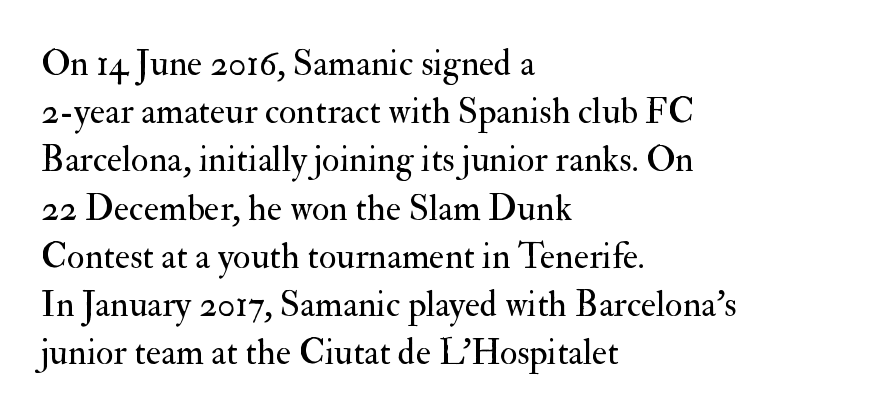
Q: Is the text bold? A: No.
Q: Is the text italic (slanted)? A: No, it is upright.
Q: Is the typeface a serif or a sans-serif typeface? A: Serif.
Q: Is the text underlined? A: No.
Q: How is the paragraph aligned? A: Left-aligned.
Q: Is the spacing between letters normal or unusually wide? A: Normal.
Q: Is the spacing between lines tight, normal or loose? A: Normal.
Q: Width (condensed, normal, or wide)? A: Normal.
Q: Stroke contrast? A: Medium.
Q: x-height? A: Small.
Q: Monospaced? A: No.
